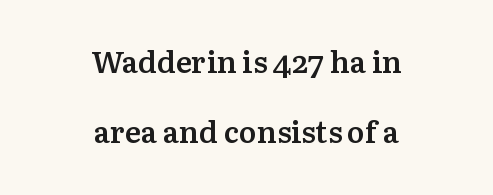
The image shows 30 px semibold serif type, upright; set centered, loose line spacing (2.33x), normal letter spacing, not underlined; medium stroke contrast and a medium x-height.
